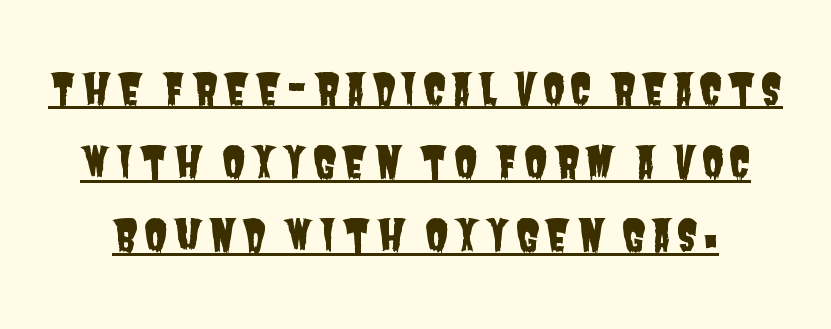
The image shows 43 px condensed sans-serif type; set normal line spacing (1.7x), underlined; low stroke contrast and a large x-height.
